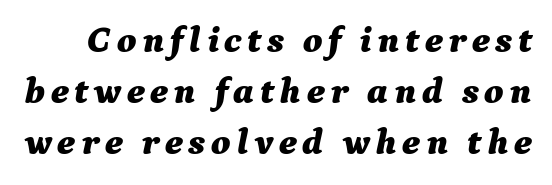
The image shows 37 px bold type, italic (leaning right); set normal line spacing (1.38x), not underlined; medium stroke contrast and a medium x-height.
